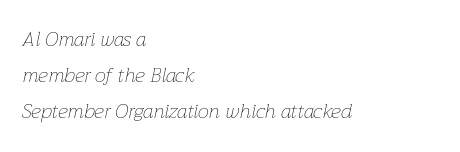
The words here are not underlined. Notice how the passage keeps a crisp vertical edge on the left only. Looking at the ascenders, they clearly lean. There is no visible air inserted between adjacent glyphs. The passage shown is not bold in any degree.
